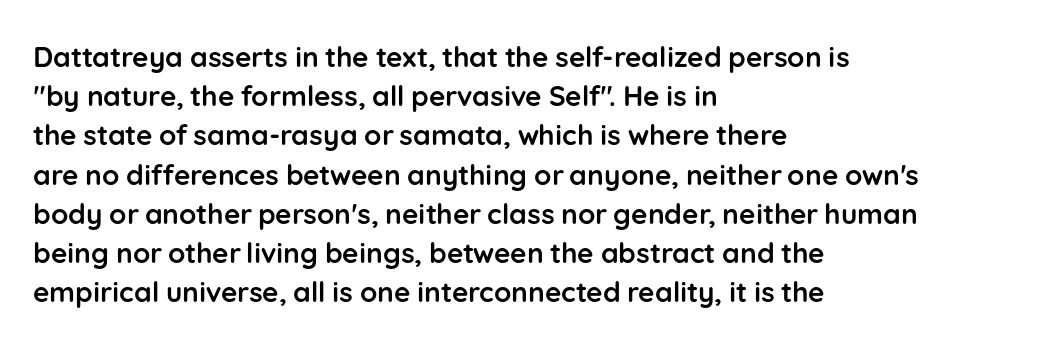
{"serif": "no", "italic": "no", "bold": "yes", "weight": "semibold", "width": "normal", "stroke_contrast": "low", "x_height": "medium", "monospaced": "no", "underline": "no", "align": "left", "line_spacing": "normal", "line_spacing_ratio": 1.4, "letter_spacing": "normal", "letter_spacing_em": 0.0, "glyph_px": 28}
